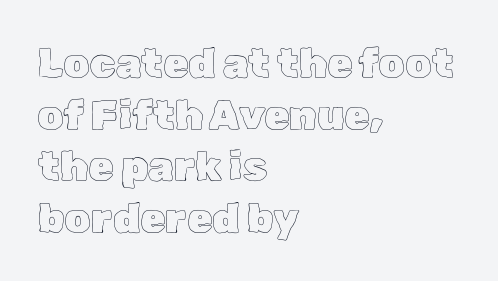
Q: Is the text italic (slanted)? A: No, it is upright.
Q: Is the text underlined? A: No.
Q: How is the paragraph aligned? A: Left-aligned.
Q: Is the spacing between letters normal or unusually wide? A: Normal.
Q: Is the spacing between lines tight, normal or loose? A: Normal.
Q: Width (condensed, normal, or wide)? A: Normal.
Q: x-height? A: Medium.
Q: Monospaced? A: No.
